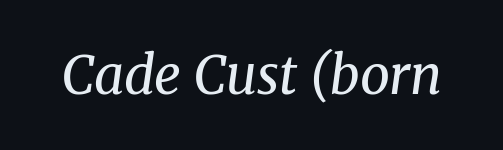
No extra ink here — the face is not bold. Unlike a clean sans, this face finishes its strokes with serifs. Check the space under the baseline: it is left empty. This sample has the flowing, uneven cadence of proportional lettering. Look at the tracking — it's just the regular setting, nothing added.
